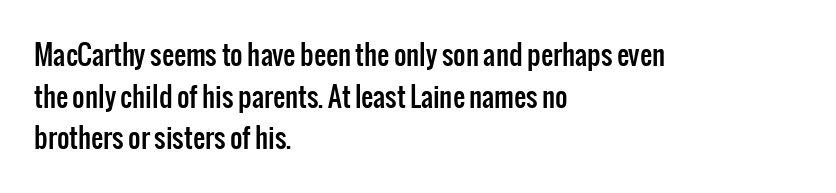
The image shows 27 px text type, upright; set left-aligned, normal line spacing (1.54x), normal letter spacing, not underlined.
